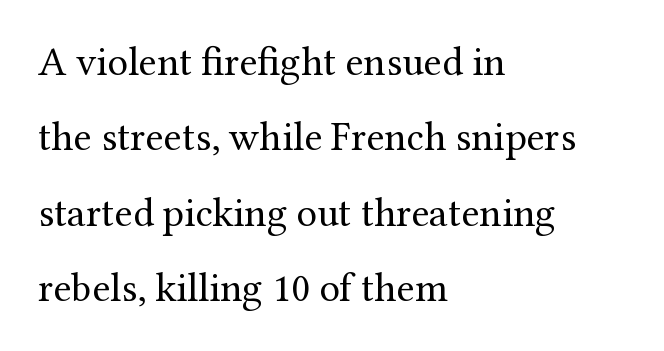
This is not heavy type; no bold has been used. Every stem runs plumb, perpendicular to the baseline. Small tapered or slab feet sit at the stroke ends, so this counts as serif. Proportional: the letters do not fall into vertical columns.
